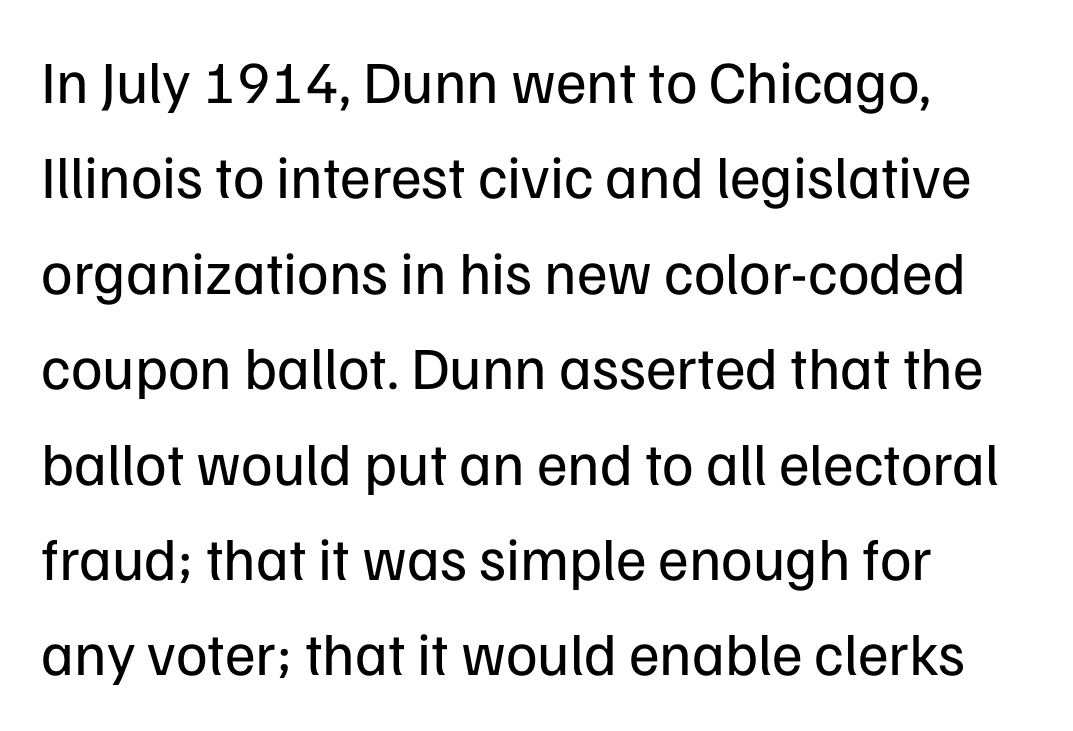
{"serif": "no", "italic": "no", "bold": "no", "weight": "regular", "width": "normal", "stroke_contrast": "low", "x_height": "medium", "monospaced": "no", "underline": "no", "align": "left", "line_spacing": "normal", "line_spacing_ratio": 1.59, "letter_spacing": "normal", "letter_spacing_em": 0.0, "glyph_px": 60}
